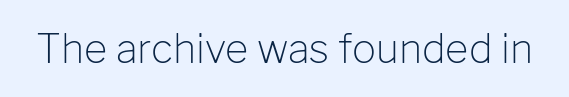
Q: Is the text bold? A: No.
Q: Is the text italic (slanted)? A: No, it is upright.
Q: Is the typeface a serif or a sans-serif typeface? A: Sans-serif.
Q: Is the text underlined? A: No.
Q: Is the spacing between letters normal or unusually wide? A: Normal.
Q: Width (condensed, normal, or wide)? A: Normal.
Q: Stroke contrast? A: Low.
Q: x-height? A: Medium.
Q: Monospaced? A: No.
